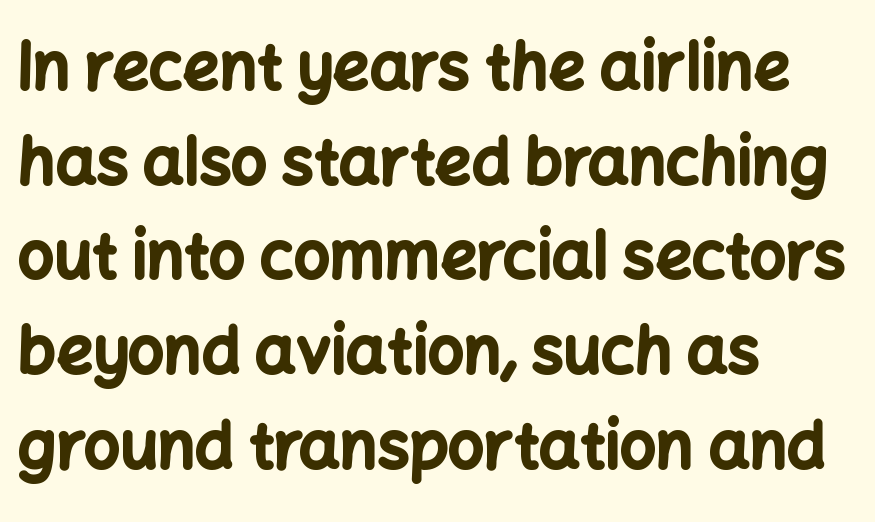
Is this a sans? Yes — the strokes have no serifs. Is the letter spacing exaggerated? No — it looks like the ordinary default. A typesetter would call this leading conventional body-copy spacing. Chunky letters — that's bold for sure. Note the varied advance widths — an 'i' is clearly narrower than an 'm'.
